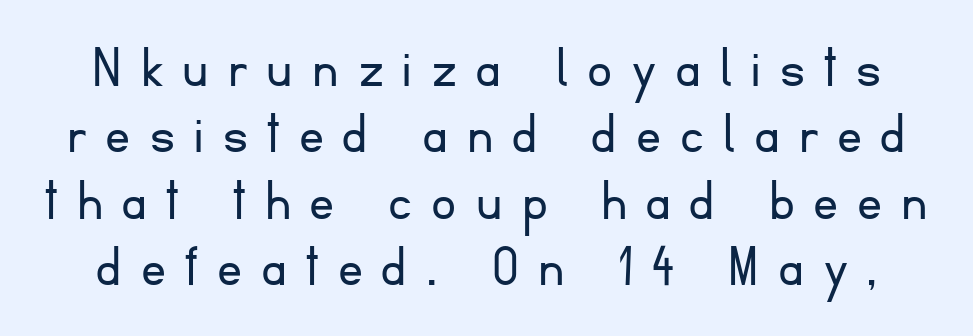
Q: Is the text bold? A: No.
Q: Is the text italic (slanted)? A: No, it is upright.
Q: Is the typeface a serif or a sans-serif typeface? A: Sans-serif.
Q: Is the text underlined? A: No.
Q: Is the spacing between letters normal or unusually wide? A: Unusually wide.
Q: Is the spacing between lines tight, normal or loose? A: Tight.
Q: Width (condensed, normal, or wide)? A: Normal.
Q: Stroke contrast? A: Low.
Q: x-height? A: Small.
Q: Monospaced? A: No.
